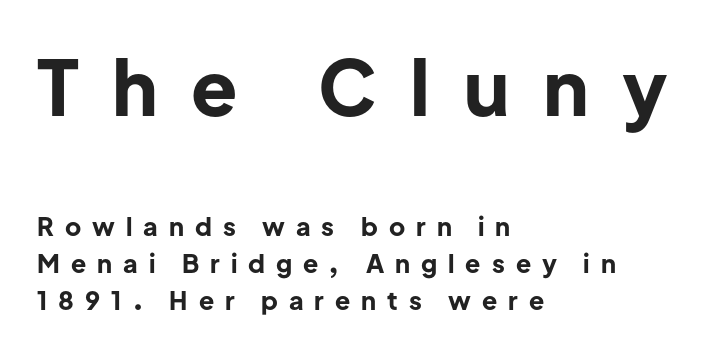
{"serif": "no", "italic": "no", "bold": "yes", "weight": "bold", "width": "normal", "stroke_contrast": "low", "x_height": "medium", "monospaced": "no", "underline": "no", "align": "left", "line_spacing": "normal", "line_spacing_ratio": 1.48, "letter_spacing": "wide", "letter_spacing_em": 0.44, "larger_block": "first", "size_ratio": 3.04, "glyph_px": 76}
